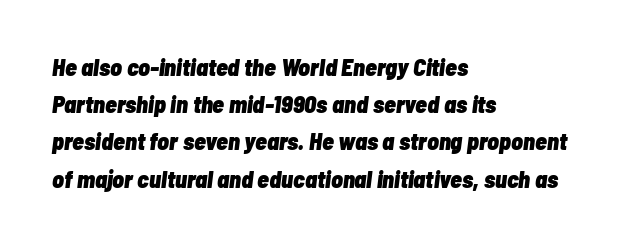
Q: Is the text bold? A: Yes.
Q: Is the text italic (slanted)? A: Yes, it leans right by about 7 degrees.
Q: Is the text underlined? A: No.
Q: How is the paragraph aligned? A: Left-aligned.
Q: Is the spacing between letters normal or unusually wide? A: Normal.
Q: Is the spacing between lines tight, normal or loose? A: Normal.
